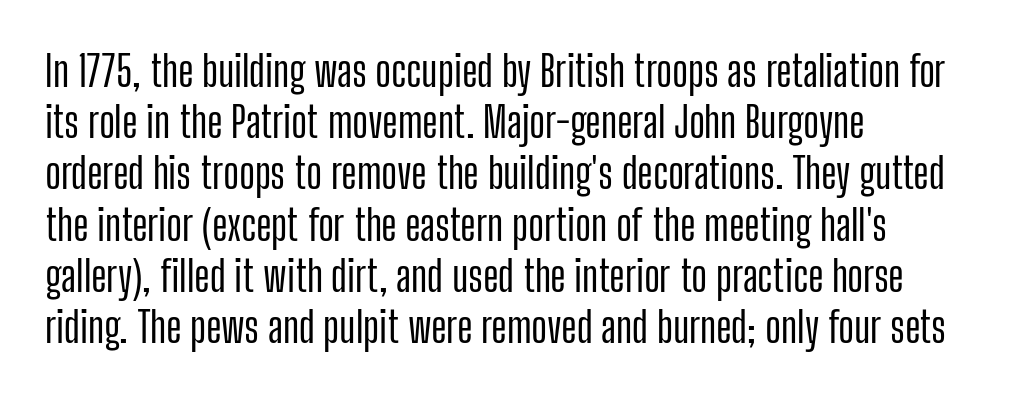
Here the designer chose a conventional face with non-uniform glyph widths. The gap between lines stays unmarked. Unlike italic type, these characters show no tilt at all. The face used here is rendered with its standard letterfit. Type style note: lacks serifs.
